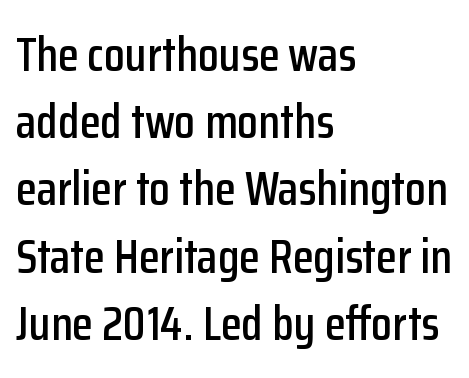
{"serif": "no", "italic": "no", "width": "condensed", "stroke_contrast": "low", "x_height": "medium", "monospaced": "no", "underline": "no", "align": "left", "line_spacing": "normal", "line_spacing_ratio": 1.4, "letter_spacing": "normal", "letter_spacing_em": 0.0, "glyph_px": 48}
